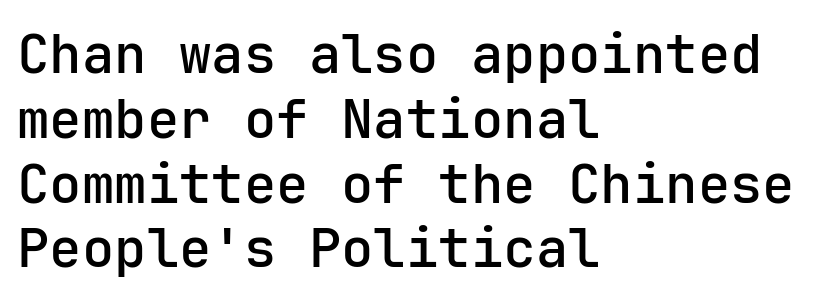
Q: Is the text bold? A: Semi-bold.
Q: Is the text italic (slanted)? A: No, it is upright.
Q: Is the typeface a serif or a sans-serif typeface? A: Sans-serif.
Q: Is the text underlined? A: No.
Q: How is the paragraph aligned? A: Left-aligned.
Q: Is the spacing between letters normal or unusually wide? A: Normal.
Q: Width (condensed, normal, or wide)? A: Normal.
Q: Stroke contrast? A: Low.
Q: x-height? A: Medium.
